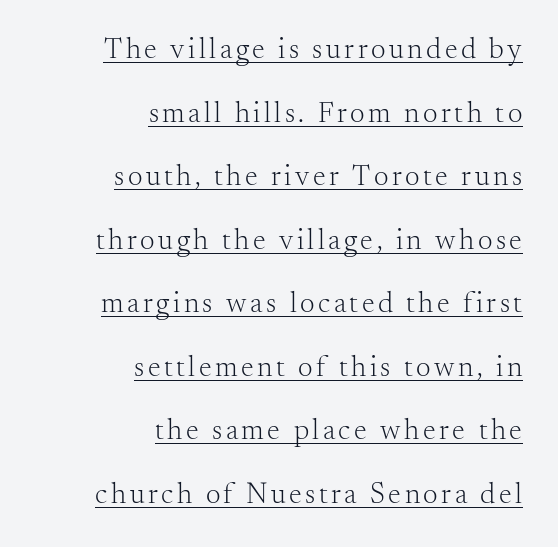
Each letter keeps its own natural width here, so spacing adapts to shape. Typographically, this falls in the serif category. No letter is thick-stroked: the sample isn't bold. Honestly, the rows look like they've been pulled way apart. Horizontal alignment here is rightward, an uncommon choice for prose. The letters stand straight up with perfectly vertical stems.
